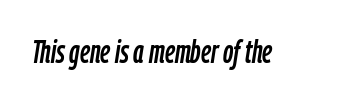
{"italic": "yes", "lean": "right", "slant_degrees": 9, "width": "condensed", "stroke_contrast": "low", "x_height": "medium", "monospaced": "no", "underline": "no", "letter_spacing": "normal", "letter_spacing_em": 0.0, "glyph_px": 32}
